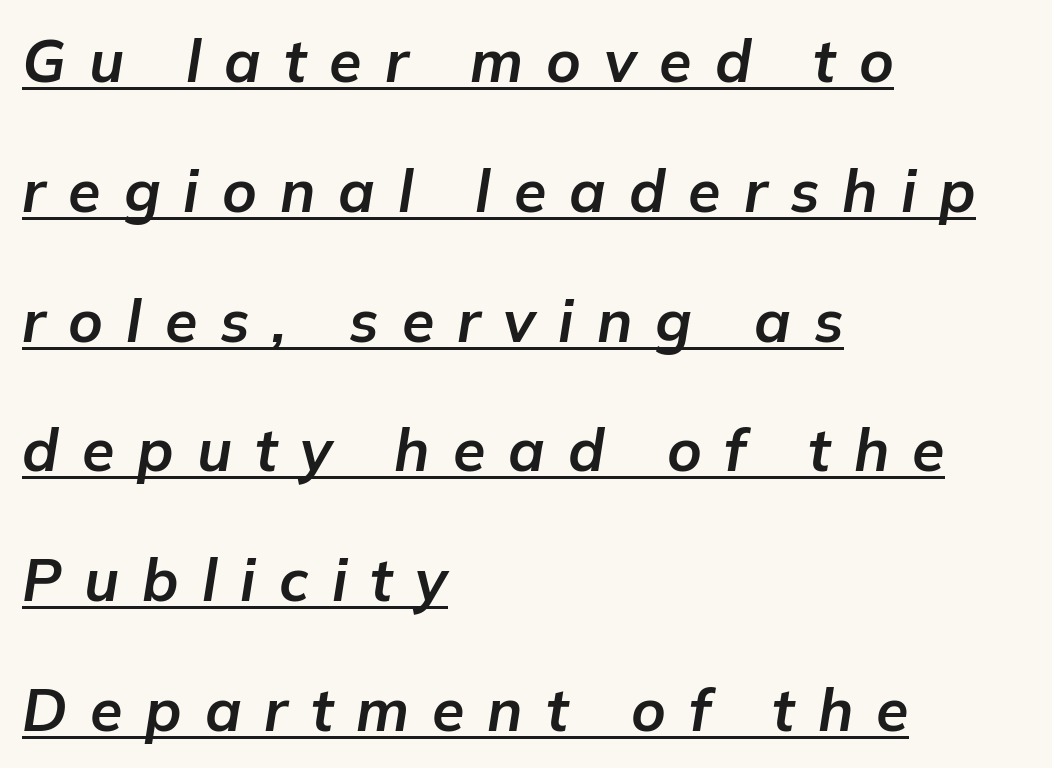
{"italic": "yes", "lean": "right", "slant_degrees": 9, "bold": "yes", "weight": "bold", "width": "normal", "stroke_contrast": "low", "x_height": "medium", "monospaced": "no", "underline": "yes", "align": "left", "line_spacing": "loose", "line_spacing_ratio": 2.2, "letter_spacing": "wide", "letter_spacing_em": 0.39, "glyph_px": 59}
